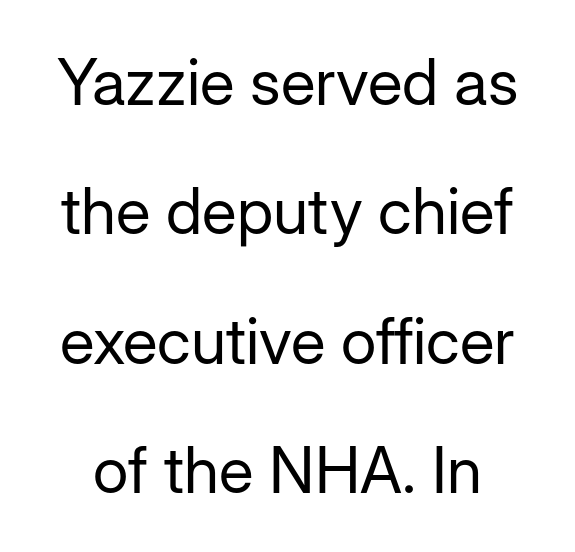
The image shows 64 px regular-weight sans-serif type, upright; set loose line spacing (2.02x), normal letter spacing, not underlined; low stroke contrast and a medium x-height.
